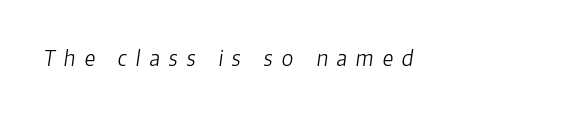
{"italic": "yes", "lean": "right", "slant_degrees": 8, "bold": "no", "underline": "no", "letter_spacing": "wide", "letter_spacing_em": 0.42, "glyph_px": 21}
